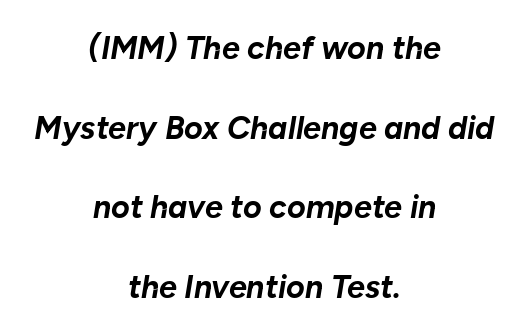
{"italic": "yes", "lean": "right", "slant_degrees": 10, "bold": "yes", "weight": "bold", "width": "normal", "stroke_contrast": "low", "x_height": "medium", "monospaced": "no", "underline": "no", "align": "center", "line_spacing": "loose", "line_spacing_ratio": 2.49, "letter_spacing": "normal", "letter_spacing_em": 0.0, "glyph_px": 32}
